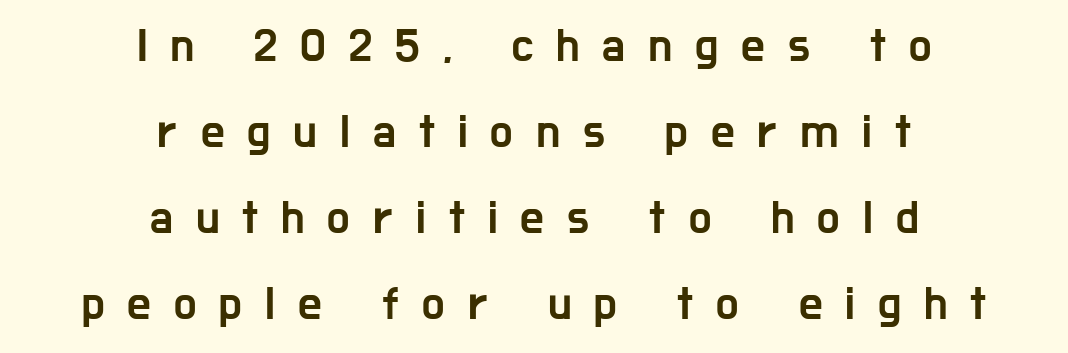
The image shows 47 px condensed sans-serif type, upright; set centered, line spacing 1.83x, unusually wide letter spacing (+0.49 em), not underlined; low stroke contrast and a medium x-height.
